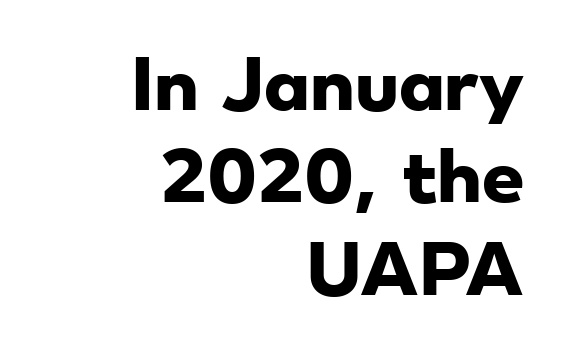
The image shows 67 px heavy, wide sans-serif type; set right-aligned, normal line spacing (1.38x), normal letter spacing, not underlined; low stroke contrast and a small x-height.
